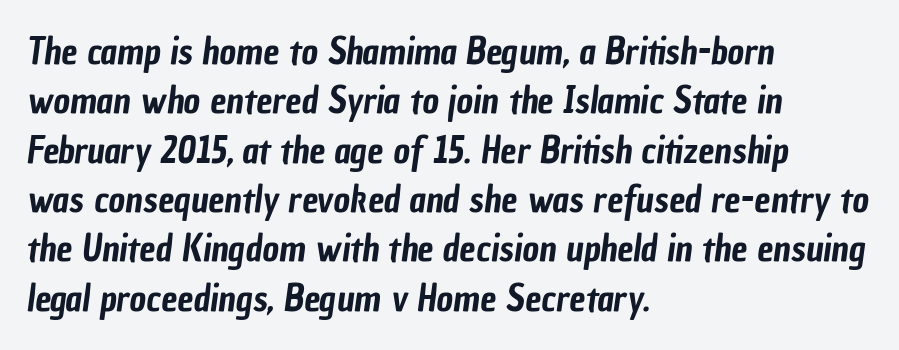
Q: Is the typeface a serif or a sans-serif typeface? A: Sans-serif.
Q: Is the text underlined? A: No.
Q: How is the paragraph aligned? A: Left-aligned.
Q: Is the spacing between letters normal or unusually wide? A: Normal.
Q: Is the spacing between lines tight, normal or loose? A: Normal.
Q: Width (condensed, normal, or wide)? A: Condensed.
Q: Stroke contrast? A: Low.
Q: x-height? A: Medium.
Q: Monospaced? A: No.
